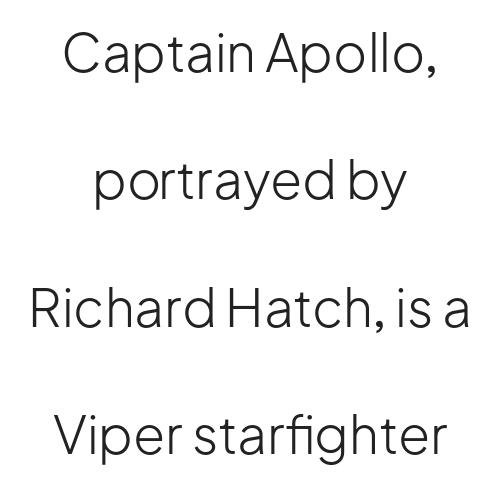
The image shows 52 px light sans-serif type, upright; set centered, loose line spacing (2.45x), normal letter spacing, not underlined; low stroke contrast and a medium x-height.
